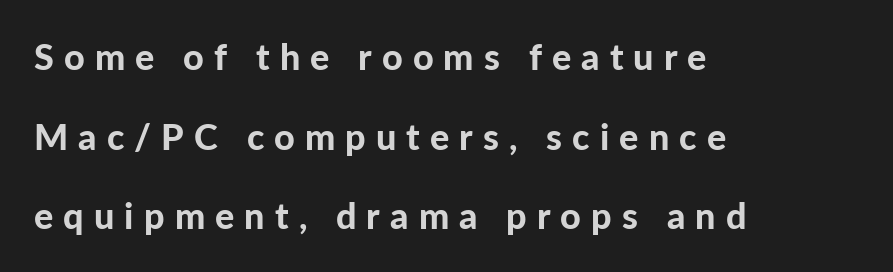
The rendering uses natural spacing where letterforms have individual widths. Serif or sans? Sans — the stroke terminals are bare. A student would call this left alignment; a typographer would say flush left, rag right. One glance says open: line gaps are wider than usual. No italicization has been applied; the sample stays upright. Descenders are the only things crossing below the line.
